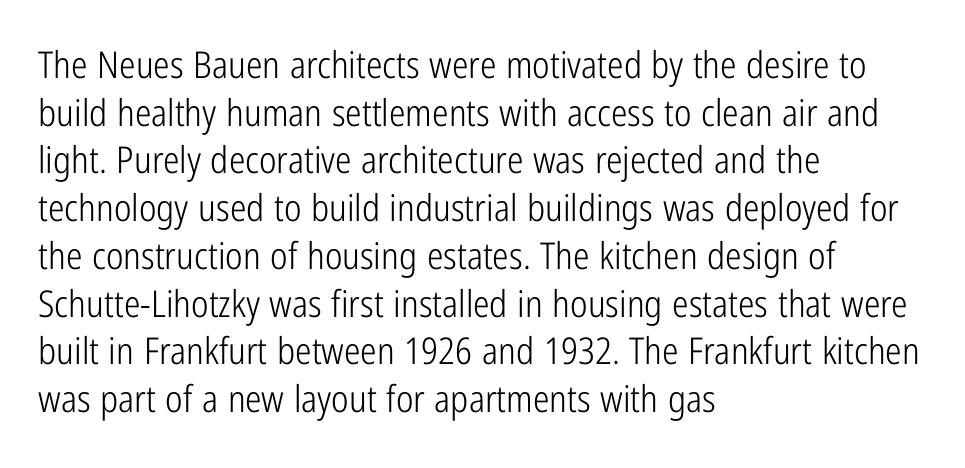
{"serif": "no", "italic": "no", "bold": "no", "weight": "light", "width": "condensed", "stroke_contrast": "low", "x_height": "medium", "monospaced": "no", "underline": "no", "align": "left", "line_spacing": "normal", "line_spacing_ratio": 1.29, "letter_spacing": "normal", "letter_spacing_em": 0.0, "glyph_px": 37}
